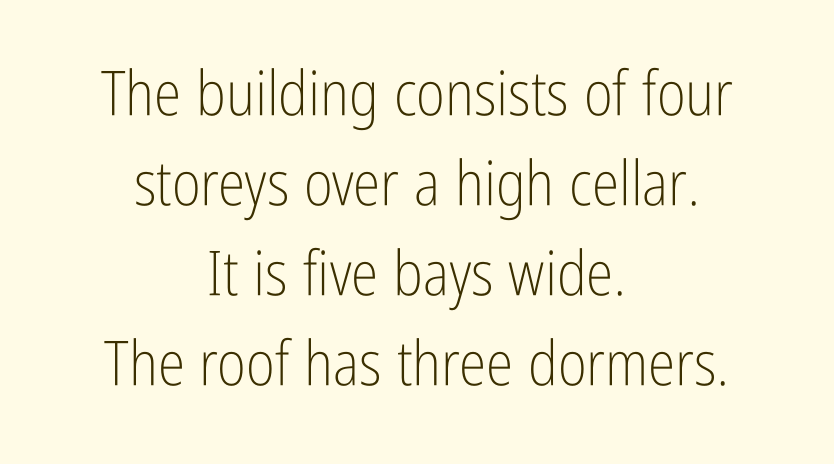
Each letter's strokes conclude bluntly, with no projecting serifs. Decoration check: the copy has no underline. The type sits square on the baseline with zero lean. Vertically, the passage feels balanced, rows spaced as you'd expect. Words appear dense and cohesive because spacing is normal.
